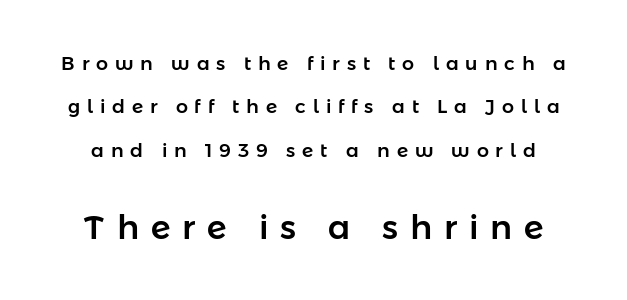
{"serif": "no", "italic": "no", "width": "normal", "stroke_contrast": "low", "x_height": "medium", "monospaced": "no", "underline": "no", "line_spacing": "loose", "line_spacing_ratio": 2.28, "letter_spacing": "wide", "letter_spacing_em": 0.36, "larger_block": "second", "size_ratio": 1.74, "glyph_px": 33}
